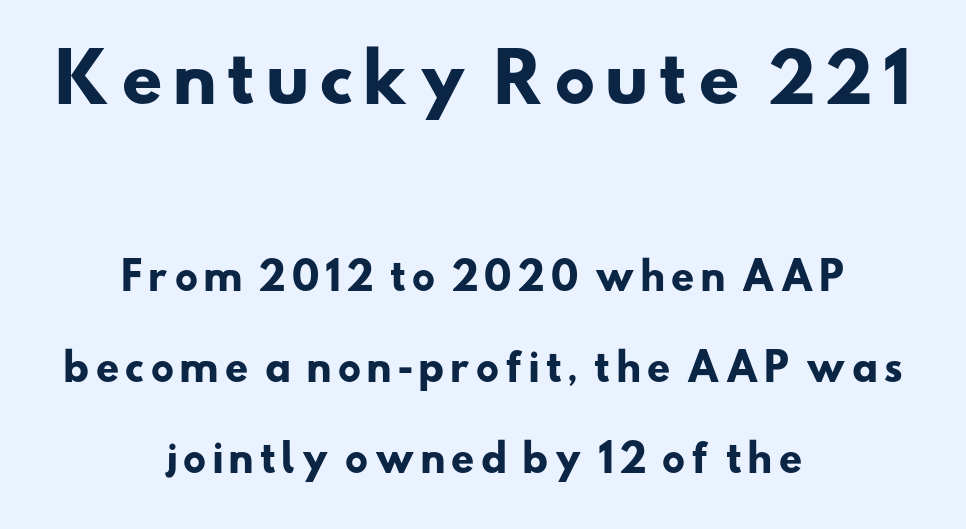
Each letter keeps its own natural width here, so spacing adapts to shape. Has an underline been added? It has not. The passage is arranged like a title page — every line centered. Students, this is bold: see how much ink each stroke carries.
